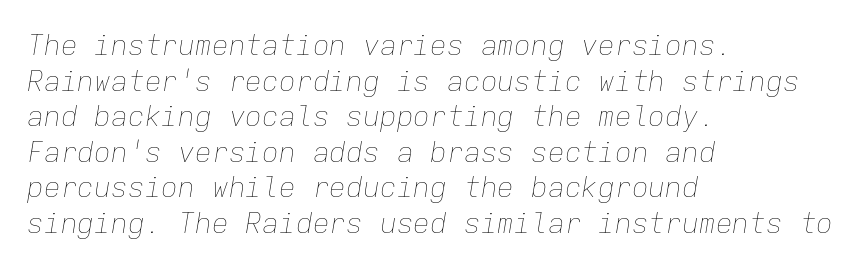
Q: Is the text bold? A: No.
Q: Is the text italic (slanted)? A: Yes, it leans right by about 9 degrees.
Q: Is the text underlined? A: No.
Q: How is the paragraph aligned? A: Left-aligned.
Q: Is the spacing between letters normal or unusually wide? A: Normal.
Q: Is the spacing between lines tight, normal or loose? A: Normal.
Q: Width (condensed, normal, or wide)? A: Normal.
Q: Stroke contrast? A: Low.
Q: x-height? A: Medium.
Q: Monospaced? A: Yes.
